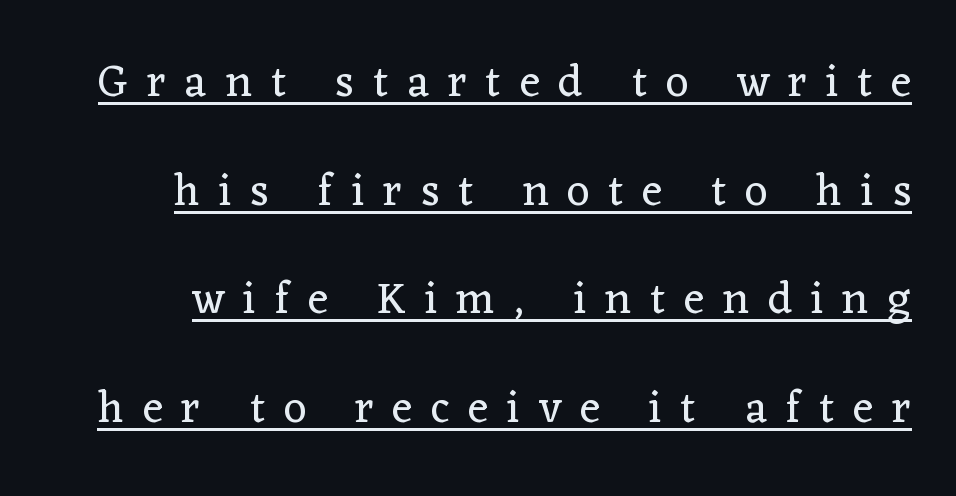
The image shows 44 px regular-weight serif type, upright; set loose line spacing (2.47x), unusually wide letter spacing (+0.43 em), underlined; low stroke contrast and a medium x-height.
